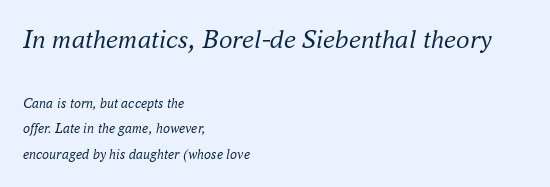
Q: Is the text bold? A: No.
Q: Is the text italic (slanted)? A: Yes, it leans right by about 16 degrees.
Q: Is the text underlined? A: No.
Q: How is the paragraph aligned? A: Left-aligned.
Q: Is the spacing between letters normal or unusually wide? A: Normal.
Q: Which block of text is set in a larger size, the first (top) or the second (bottom)? A: The first (top) one.
